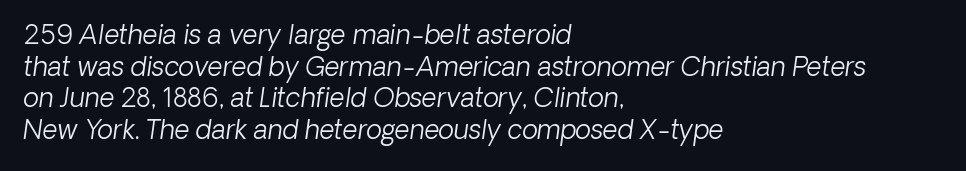
The image shows 26 px text type, italic (leaning right); set left-aligned, line spacing 1.22x, normal letter spacing, not underlined.
